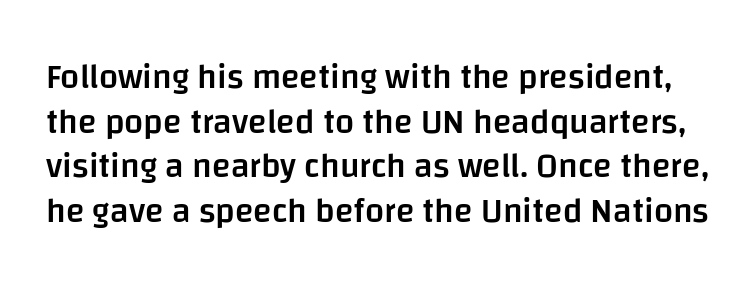
The image shows 34 px semibold sans-serif type, upright; set normal line spacing (1.31x), normal letter spacing, not underlined; low stroke contrast and a large x-height.
